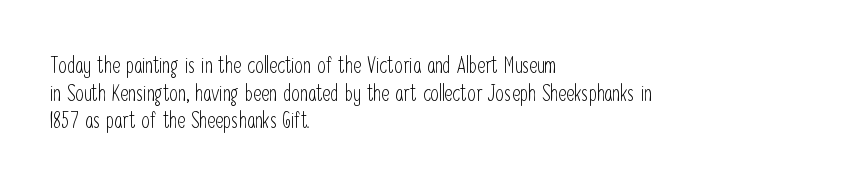
{"italic": "no", "bold": "no", "underline": "no", "align": "left", "line_spacing": "normal", "line_spacing_ratio": 1.26, "letter_spacing": "normal", "letter_spacing_em": 0.0, "glyph_px": 22}
